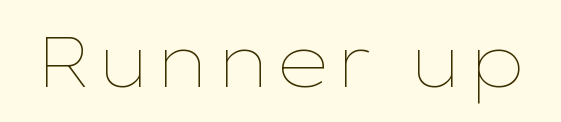
{"italic": "no", "bold": "no", "weight": "thin", "width": "wide", "stroke_contrast": "low", "x_height": "medium", "monospaced": "no", "underline": "no", "letter_spacing": "normal", "letter_spacing_em": 0.0, "glyph_px": 70}
